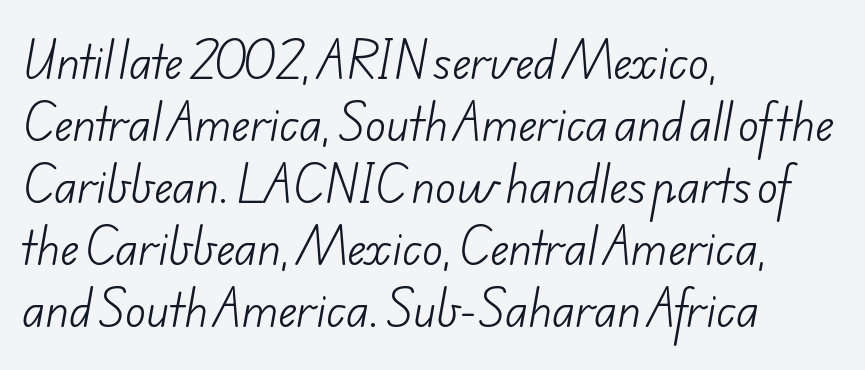
Typographically, this falls in the sans-serif category. Leftover space on each line is placed entirely after the last word. Compared with typical paragraphs, the rows here are spaced about the same. The strip under each line holds only bare page. These lines are rendered in a variable-pitch font. Students, note that the glyphs here touch the page at normal intervals.
